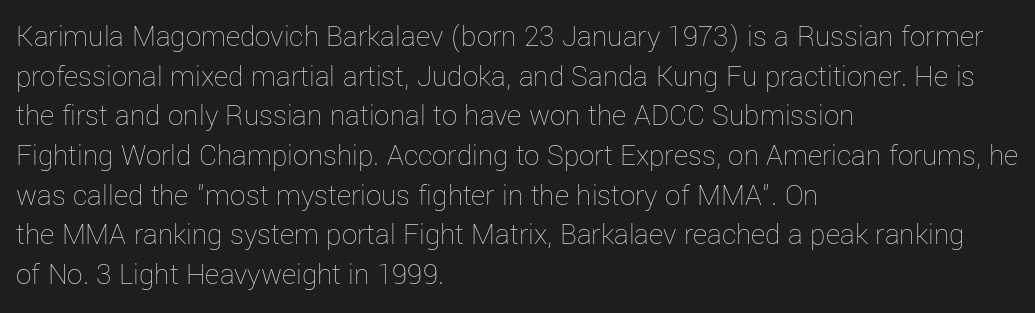
Line beginnings align vertically; line endings do not. Stroke mass is kept to a normal reading level or below. The designer left line spacing at the default. Proportional: the letters do not fall into vertical columns. Look at the tracking — it's just the regular setting, nothing added. The gap between lines stays unmarked.
